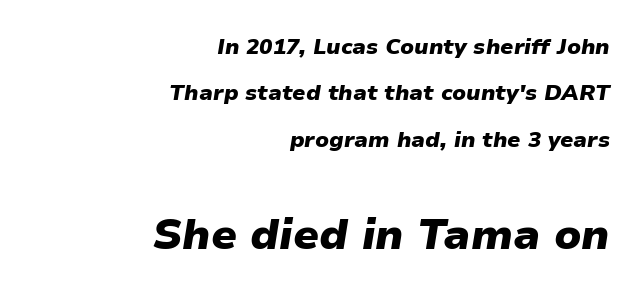
The following chunk of copy outweighs the initial chunk in type size. Bare-footed words on every line. If you drew a ruler down the right edge, every line would touch it. In terms of weight, the rendering is a true, heavy bold.
